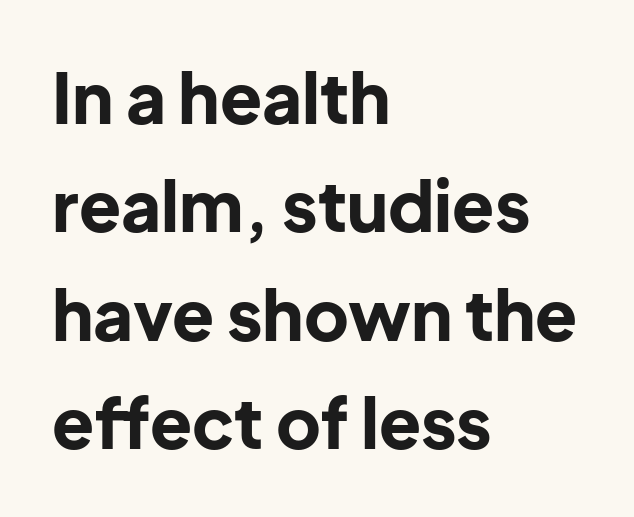
The image shows 69 px bold sans-serif type, upright; set left-aligned, normal line spacing (1.57x), normal letter spacing, not underlined; low stroke contrast and a medium x-height.
